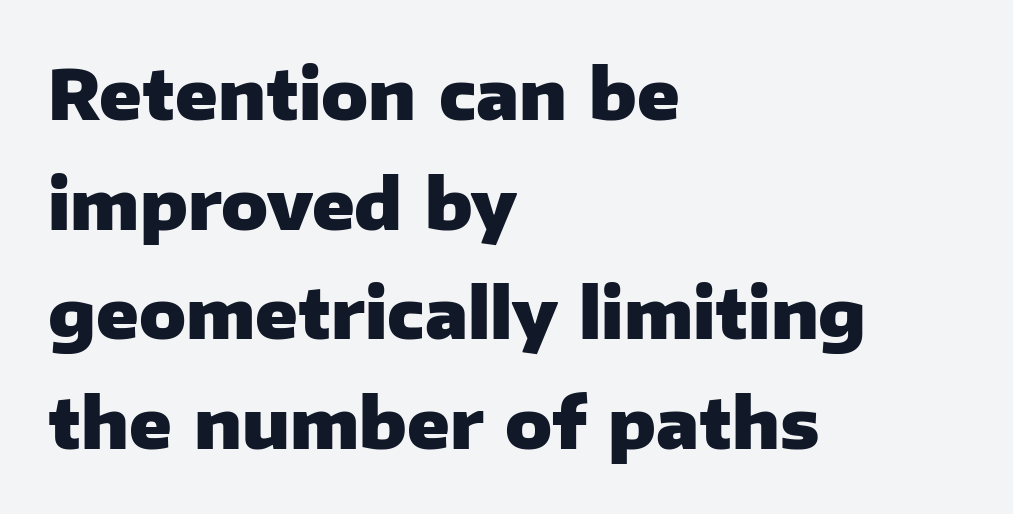
The rendering uses a bold face; every stroke is thick and dark. Honestly, the letter spacing is just normal — you wouldn't notice it. Letterform terminals end flat and unadorned throughout the passage. Line starts are locked; line ends wander.
